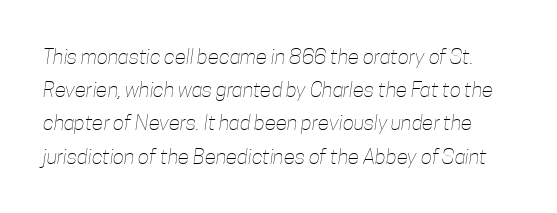
Q: Is the text bold? A: No.
Q: Is the text underlined? A: No.
Q: Is the spacing between letters normal or unusually wide? A: Normal.
Q: Is the spacing between lines tight, normal or loose? A: Normal.
